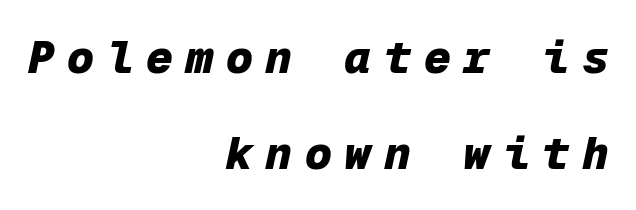
Do the characters align in a grid? Yes, the font is monospaced. Characters are canted at an angle relative to the baseline's perpendicular. The passage shown is not underscored anywhere. The space between consecutive lines is lavish.
